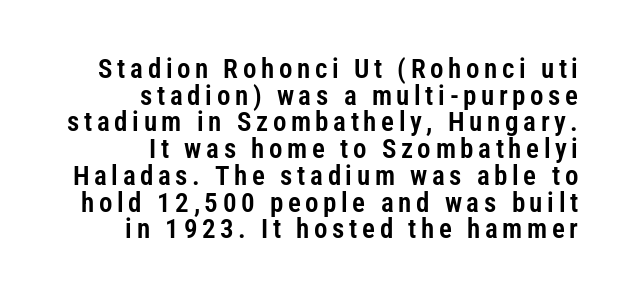
The letters stand upright; this is a roman face. The leading is snug, giving the passage a crowded texture. The gap between lines stays unmarked. Every row of glyphs terminates at an identical x-position on the right.
